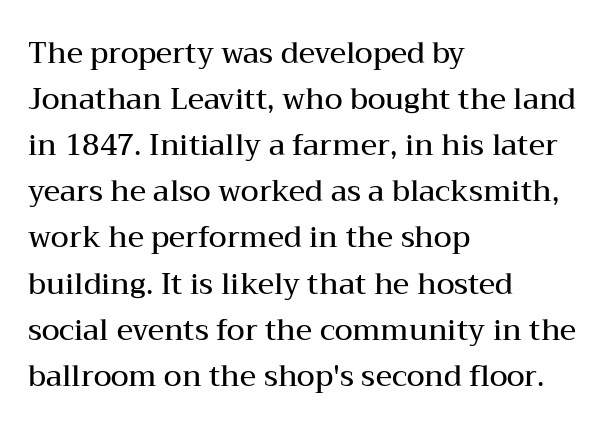
Q: Is the text bold? A: Semi-bold.
Q: Is the text italic (slanted)? A: No, it is upright.
Q: Is the typeface a serif or a sans-serif typeface? A: Serif.
Q: Is the text underlined? A: No.
Q: How is the paragraph aligned? A: Left-aligned.
Q: Is the spacing between letters normal or unusually wide? A: Normal.
Q: Is the spacing between lines tight, normal or loose? A: Normal.
Q: Width (condensed, normal, or wide)? A: Wide.
Q: Stroke contrast? A: Medium.
Q: x-height? A: Medium.
Q: Monospaced? A: No.
